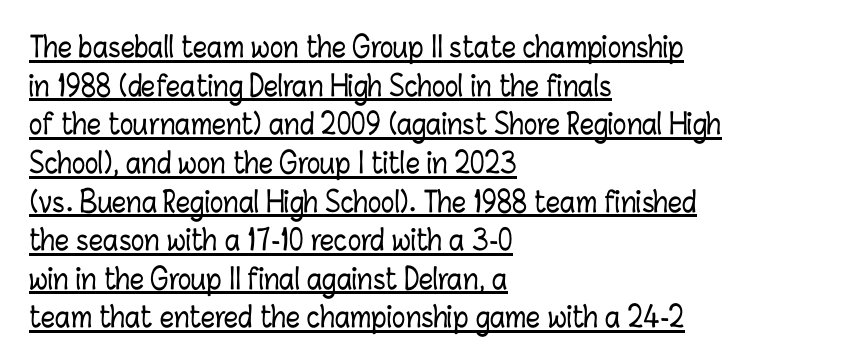
Every stem runs plumb, perpendicular to the baseline. In terms of leading, this rendering sits right in the middle. Here the designer chose a conventional face with non-uniform glyph widths. Underlined type. No extra tracking has been applied to these lines. All the whitespace from short lines collects on the right.
